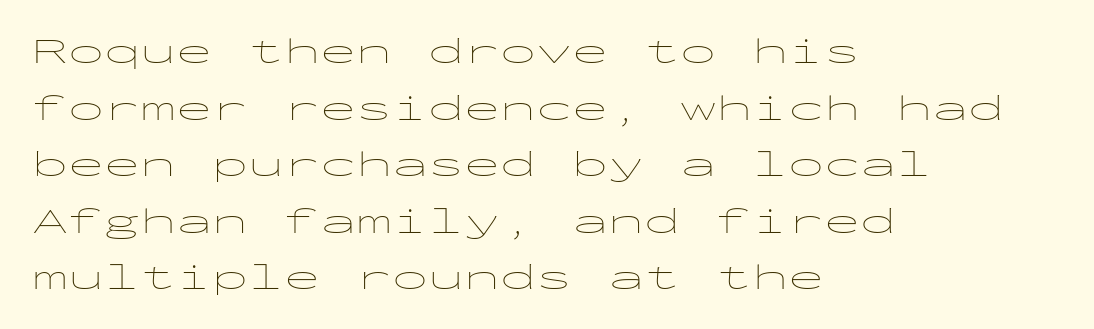
{"serif": "no", "italic": "no", "bold": "no", "weight": "thin", "width": "wide", "stroke_contrast": "low", "x_height": "medium", "monospaced": "yes", "underline": "no", "align": "left", "line_spacing": "normal", "line_spacing_ratio": 1.57, "letter_spacing": "normal", "letter_spacing_em": 0.0, "glyph_px": 36}
